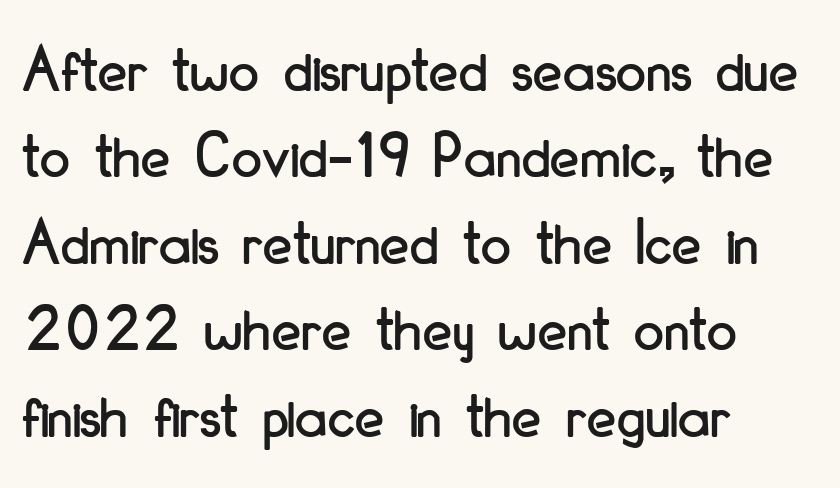
Q: Is the text italic (slanted)? A: No, it is upright.
Q: Is the typeface a serif or a sans-serif typeface? A: Sans-serif.
Q: Is the text underlined? A: No.
Q: How is the paragraph aligned? A: Left-aligned.
Q: Is the spacing between letters normal or unusually wide? A: Normal.
Q: Is the spacing between lines tight, normal or loose? A: Normal.
Q: Width (condensed, normal, or wide)? A: Condensed.
Q: Stroke contrast? A: Low.
Q: x-height? A: Small.
Q: Monospaced? A: No.
